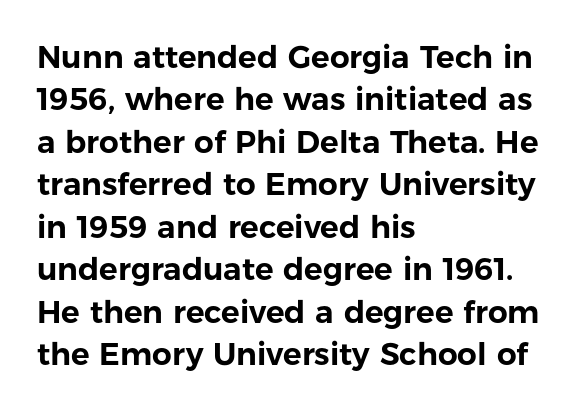
Q: Is the text italic (slanted)? A: No, it is upright.
Q: Is the typeface a serif or a sans-serif typeface? A: Sans-serif.
Q: Is the text underlined? A: No.
Q: How is the paragraph aligned? A: Left-aligned.
Q: Is the spacing between letters normal or unusually wide? A: Normal.
Q: Is the spacing between lines tight, normal or loose? A: Normal.
Q: Width (condensed, normal, or wide)? A: Normal.
Q: Stroke contrast? A: Low.
Q: x-height? A: Medium.
Q: Monospaced? A: No.
